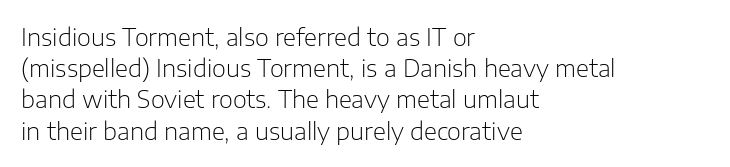
The ragged edge is on the right, which tells us the setting is flush left. The passage shown is not underscored anywhere. These lines were composed using upright roman letters. This sample uses plain, unmodified letter spacing. Reading down the column, the eye jumps a familiar distance to each next line.
